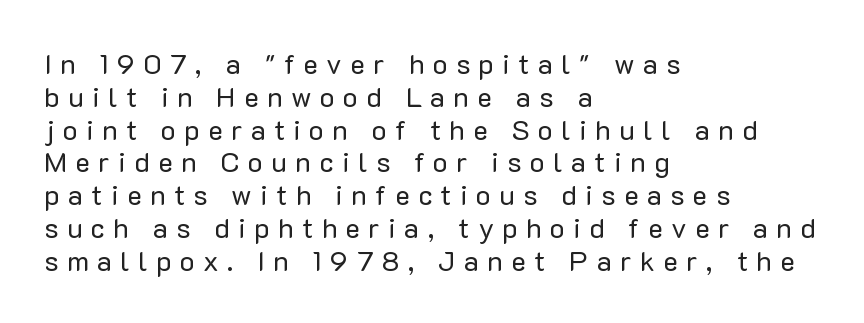
{"serif": "no", "italic": "no", "bold": "no", "weight": "regular", "width": "normal", "stroke_contrast": "low", "x_height": "medium", "monospaced": "no", "underline": "no", "align": "left", "line_spacing_ratio": 1.17, "letter_spacing": "wide", "letter_spacing_em": 0.3, "glyph_px": 28}
